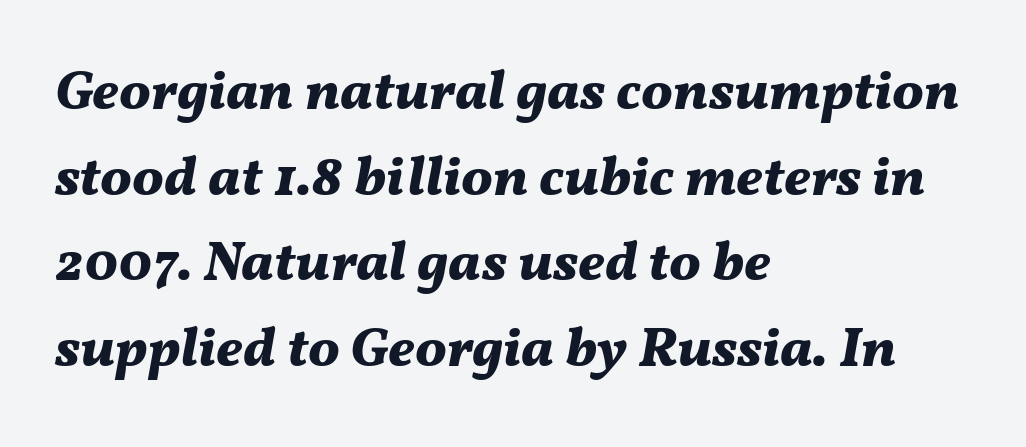
The image shows 56 px bold type, italic (leaning right); set left-aligned, normal line spacing (1.53x), normal letter spacing, not underlined; medium stroke contrast and a medium x-height.
